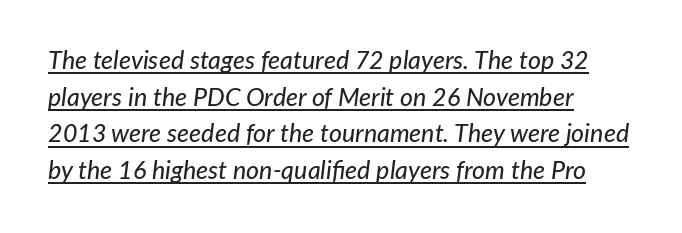
Q: Is the text italic (slanted)? A: Yes, it leans right by about 7 degrees.
Q: Is the text underlined? A: Yes.
Q: How is the paragraph aligned? A: Left-aligned.
Q: Is the spacing between letters normal or unusually wide? A: Normal.
Q: Is the spacing between lines tight, normal or loose? A: Normal.
